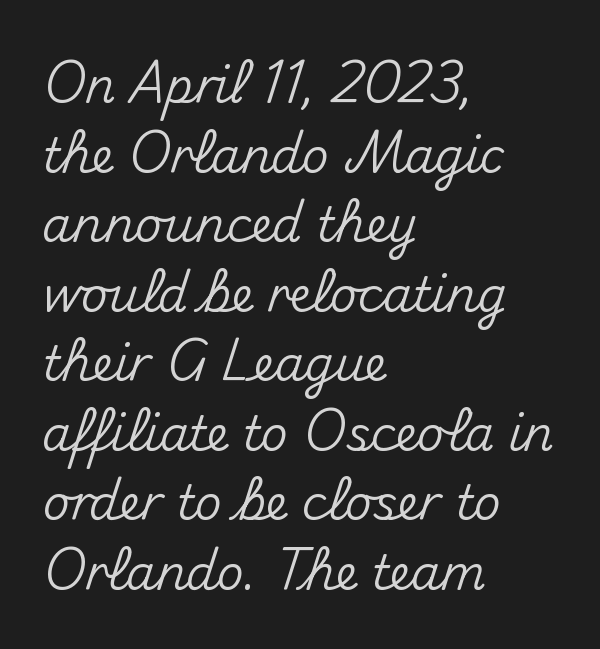
One-word summary of the alignment: left. No word sits above an underline. Looks like regular typesetting: each glyph gets only the width it needs. Horizontal bands of white between lines are of average thickness.
